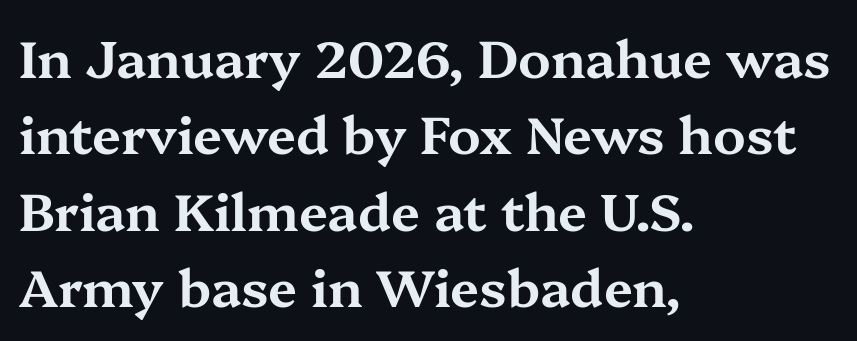
Line starts are locked; line ends wander. Honestly, there is no underline to notice here at all. Reading down the column, the eye jumps a familiar distance to each next line. The face used here is seriffed, in the tradition of book romans. The rendering uses natural spacing where letterforms have individual widths.
